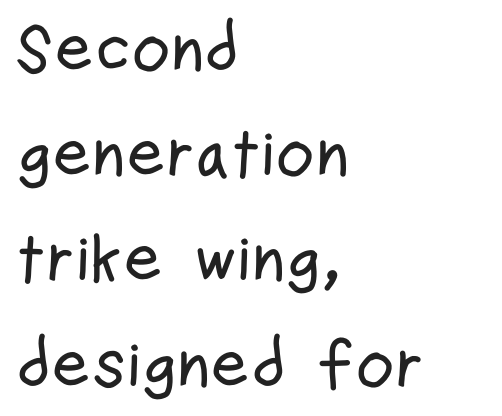
The image shows 67 px condensed sans-serif type, upright; set left-aligned, normal line spacing (1.57x), normal letter spacing, not underlined; low stroke contrast and a medium x-height.
